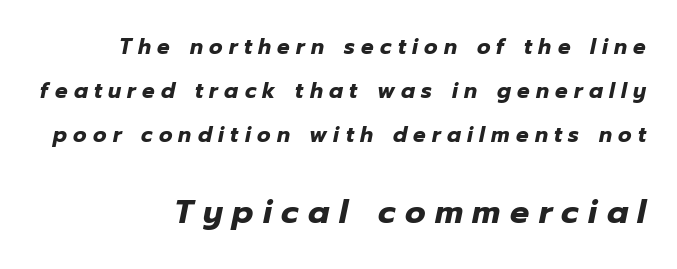
The image shows 32 px heavy type, italic (leaning right); set right-aligned, loose line spacing (2.09x), unusually wide letter spacing (+0.3 em), not underlined; the second (bottom) block is 1.52x larger; low stroke contrast and a medium x-height.
